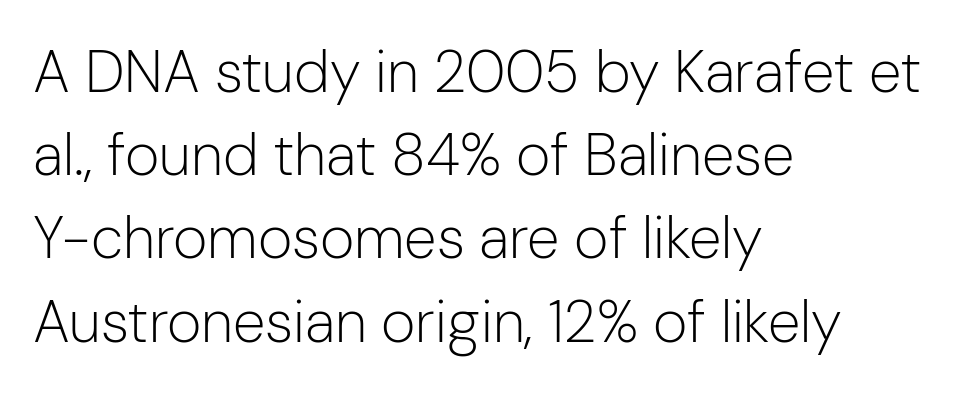
This sample uses an upright cut, with every glyph sitting square on the baseline. Observe the ordinary spacing: letters are neighbours, not strangers. The line-height multiplier appears to be the usual default. Here the designer chose a conventional face with non-uniform glyph widths. The rag falls on the right side of this text block. Words float on clear page, feet unadorned.
